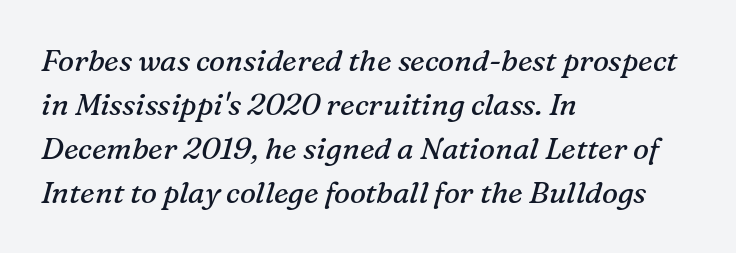
Q: Is the text bold? A: No.
Q: Is the text italic (slanted)? A: Yes, it leans right by about 16 degrees.
Q: Is the typeface a serif or a sans-serif typeface? A: Serif.
Q: Is the text underlined? A: No.
Q: How is the paragraph aligned? A: Left-aligned.
Q: Is the spacing between letters normal or unusually wide? A: Normal.
Q: Is the spacing between lines tight, normal or loose? A: Normal.
Q: Width (condensed, normal, or wide)? A: Normal.
Q: Stroke contrast? A: Medium.
Q: x-height? A: Medium.
Q: Monospaced? A: No.
